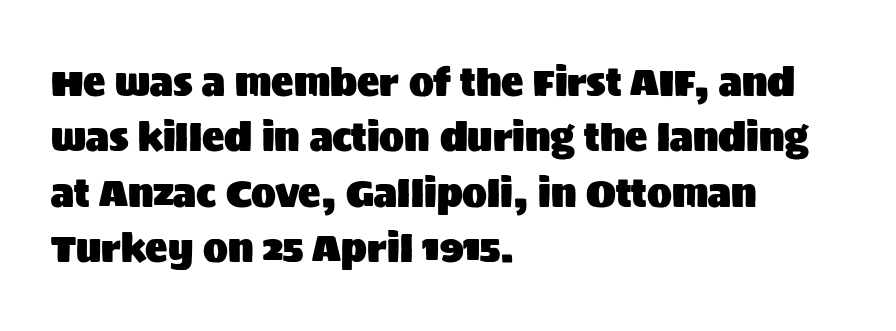
Q: Is the text italic (slanted)? A: No, it is upright.
Q: Is the typeface a serif or a sans-serif typeface? A: Sans-serif.
Q: Is the text underlined? A: No.
Q: How is the paragraph aligned? A: Left-aligned.
Q: Is the spacing between letters normal or unusually wide? A: Normal.
Q: Is the spacing between lines tight, normal or loose? A: Normal.
Q: Width (condensed, normal, or wide)? A: Normal.
Q: Stroke contrast? A: Medium.
Q: x-height? A: Large.
Q: Monospaced? A: No.
